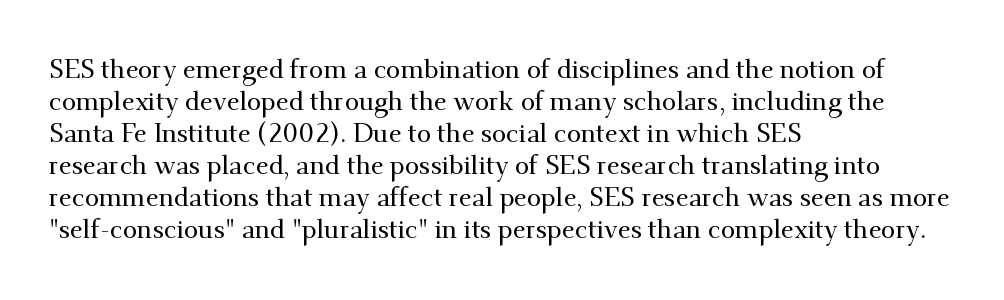
Standard letterfit; no display-style spreading of the glyphs. The string is rendered with underlining switched off. Compared with a centered layout, this one pins lines to the left instead. Vertical strokes here are truly vertical.
